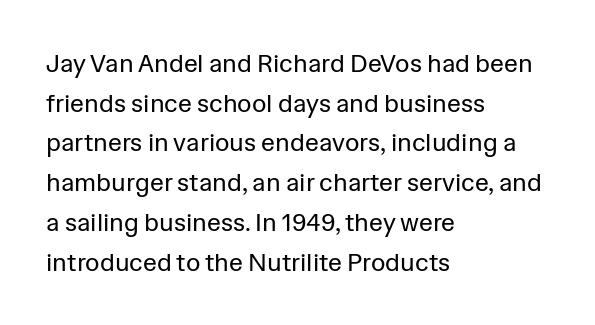
{"italic": "no", "bold": "no", "underline": "no", "align": "left", "line_spacing": "normal", "line_spacing_ratio": 1.59, "letter_spacing": "normal", "letter_spacing_em": 0.0, "glyph_px": 25}
